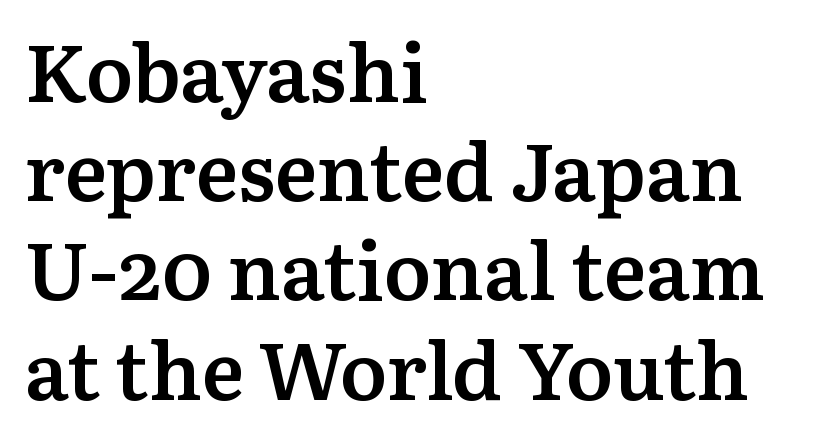
{"serif": "yes", "italic": "no", "bold": "semi", "weight": "semibold", "width": "normal", "stroke_contrast": "medium", "x_height": "medium", "monospaced": "no", "underline": "no", "align": "left", "line_spacing_ratio": 1.24, "letter_spacing": "normal", "letter_spacing_em": 0.0, "glyph_px": 80}
